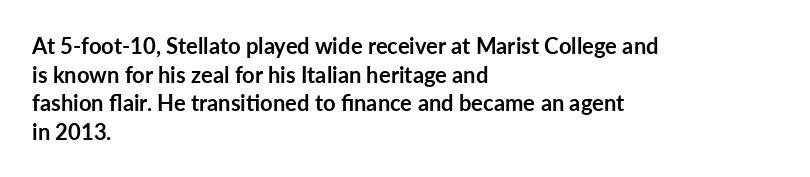
Q: Is the text bold? A: Yes.
Q: Is the text italic (slanted)? A: No, it is upright.
Q: Is the text underlined? A: No.
Q: How is the paragraph aligned? A: Left-aligned.
Q: Is the spacing between letters normal or unusually wide? A: Normal.
Q: Is the spacing between lines tight, normal or loose? A: Normal.
